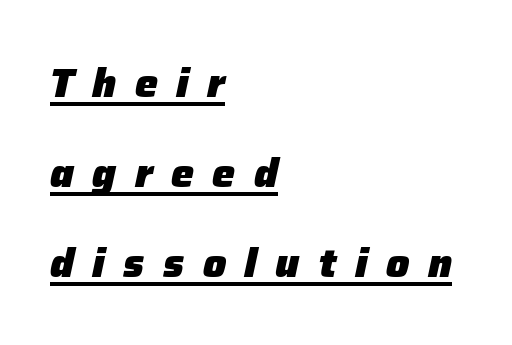
Q: Is the text bold? A: Yes.
Q: Is the text italic (slanted)? A: Yes, it leans right by about 12 degrees.
Q: Is the text underlined? A: Yes.
Q: How is the paragraph aligned? A: Left-aligned.
Q: Is the spacing between letters normal or unusually wide? A: Unusually wide.
Q: Is the spacing between lines tight, normal or loose? A: Loose.
Q: Width (condensed, normal, or wide)? A: Normal.
Q: Stroke contrast? A: Low.
Q: x-height? A: Medium.
Q: Monospaced? A: No.
